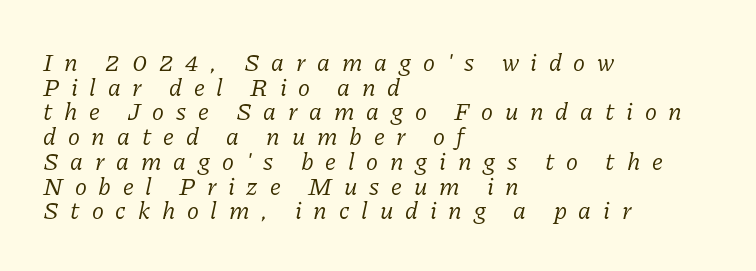
Q: Is the text bold? A: No.
Q: Is the text italic (slanted)? A: Yes, it leans right by about 11 degrees.
Q: Is the text underlined? A: No.
Q: How is the paragraph aligned? A: Left-aligned.
Q: Is the spacing between letters normal or unusually wide? A: Unusually wide.
Q: Is the spacing between lines tight, normal or loose? A: Tight.
